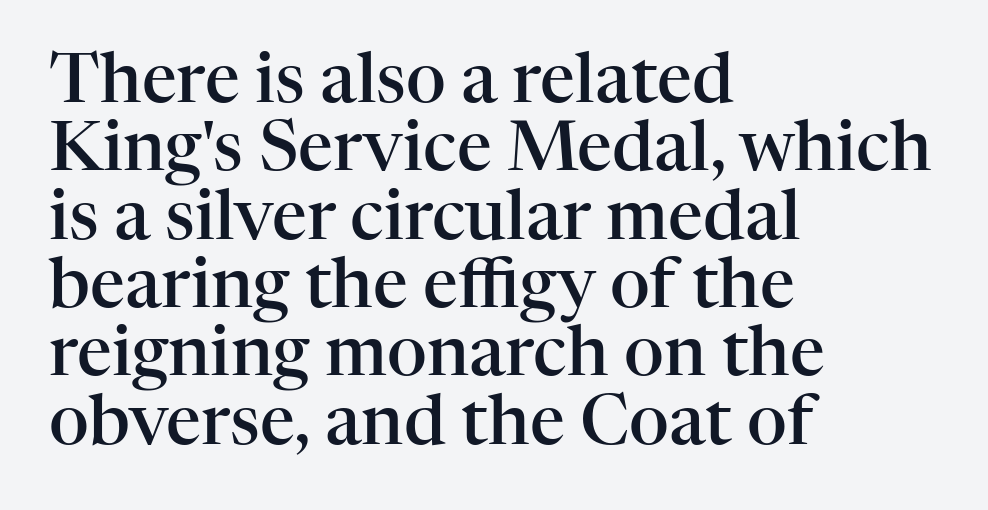
Q: Is the text bold? A: Semi-bold.
Q: Is the text italic (slanted)? A: No, it is upright.
Q: Is the typeface a serif or a sans-serif typeface? A: Serif.
Q: Is the text underlined? A: No.
Q: How is the paragraph aligned? A: Left-aligned.
Q: Is the spacing between letters normal or unusually wide? A: Normal.
Q: Is the spacing between lines tight, normal or loose? A: Tight.
Q: Width (condensed, normal, or wide)? A: Normal.
Q: Stroke contrast? A: High.
Q: x-height? A: Medium.
Q: Monospaced? A: No.
